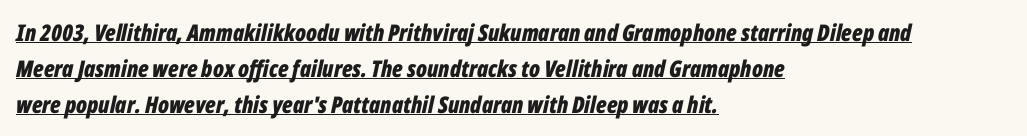
{"italic": "yes", "lean": "right", "slant_degrees": 12, "bold": "yes", "underline": "yes", "align": "left", "line_spacing": "normal", "line_spacing_ratio": 1.56, "letter_spacing": "normal", "letter_spacing_em": 0.0, "glyph_px": 23}
